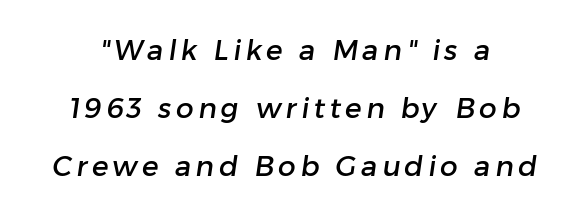
Is this a sans? Yes — the strokes have no serifs. Clear beneath every line of the passage. Baseline-to-baseline distance is far greater than the letter height. The face used here is proportionally spaced, like ordinary book or web type.
